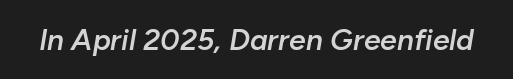
{"italic": "yes", "lean": "right", "slant_degrees": 10, "bold": "semi", "weight": "semibold", "width": "normal", "stroke_contrast": "low", "x_height": "medium", "monospaced": "no", "underline": "no", "letter_spacing": "normal", "letter_spacing_em": 0.0, "glyph_px": 30}
